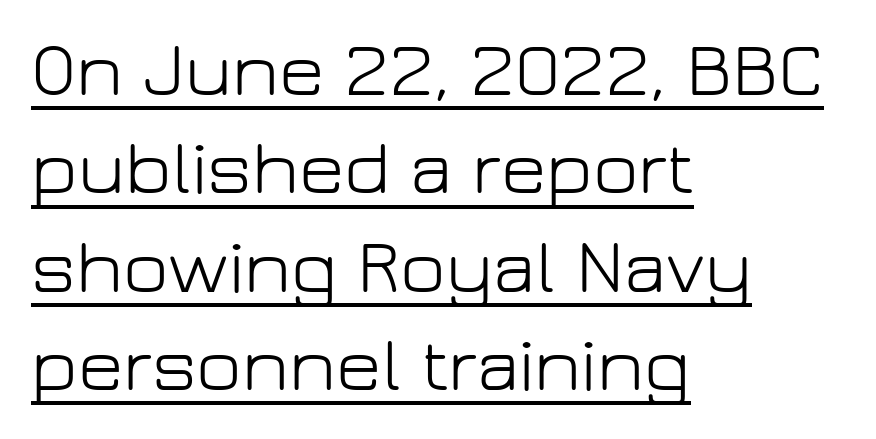
{"serif": "no", "italic": "no", "bold": "no", "weight": "light", "width": "normal", "stroke_contrast": "low", "x_height": "medium", "monospaced": "no", "underline": "yes", "align": "left", "line_spacing": "normal", "line_spacing_ratio": 1.26, "letter_spacing": "normal", "letter_spacing_em": 0.0, "glyph_px": 78}
